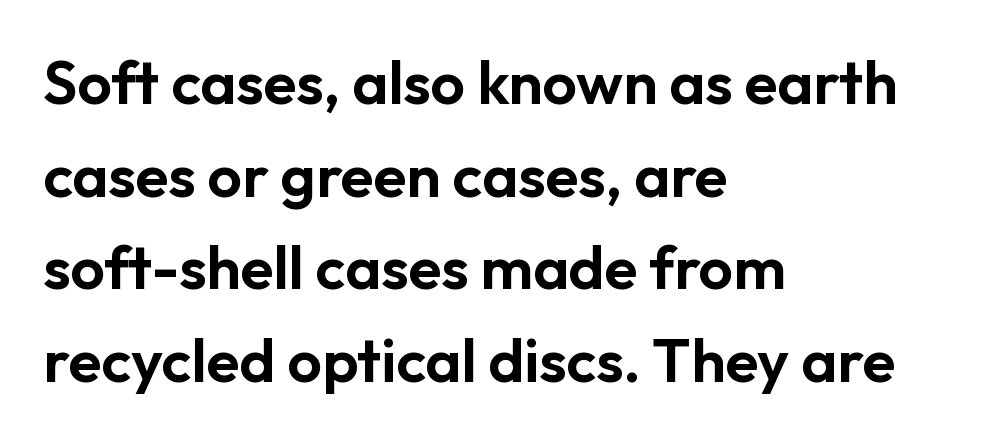
The image shows 61 px sans-serif type, upright; set left-aligned, normal line spacing (1.52x), normal letter spacing, not underlined; low stroke contrast and a medium x-height.
